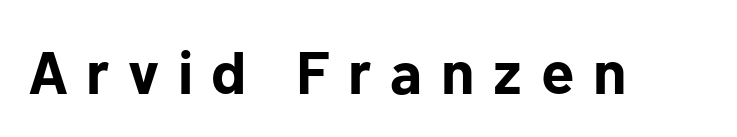
Check the space under the baseline: it is left empty. The typography opts for an upright posture over an oblique one. Someone cranked the tracking dial way up on this one. To sum up the face: it is a sans, with no serifs.
